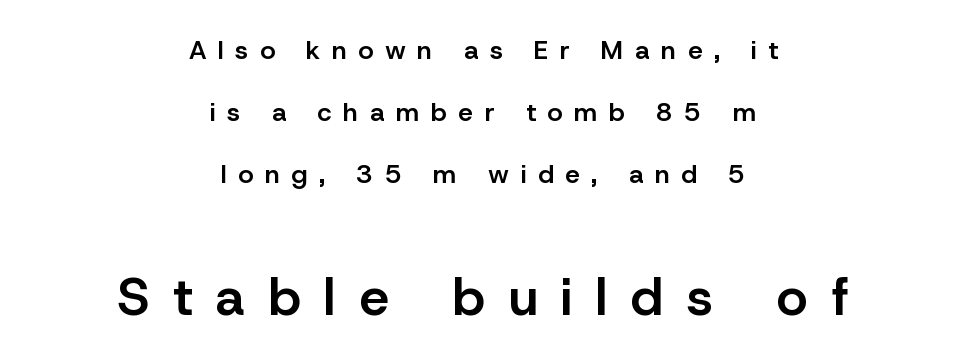
{"serif": "no", "italic": "no", "bold": "semi", "weight": "semibold", "width": "normal", "stroke_contrast": "low", "x_height": "medium", "monospaced": "no", "underline": "no", "align": "center", "line_spacing": "loose", "line_spacing_ratio": 2.39, "letter_spacing": "wide", "letter_spacing_em": 0.45, "larger_block": "second", "size_ratio": 2.04, "glyph_px": 53}
